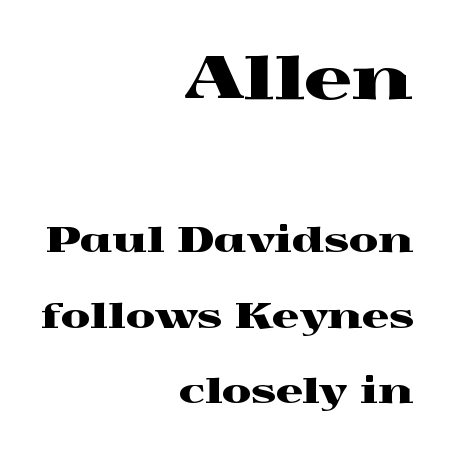
Visually the block forms a straight wall on the right and a jagged coastline on the left. This sample has the flowing, uneven cadence of proportional lettering. The leading is generous, giving the passage an open texture. The passage shown has conventional tracking throughout.
